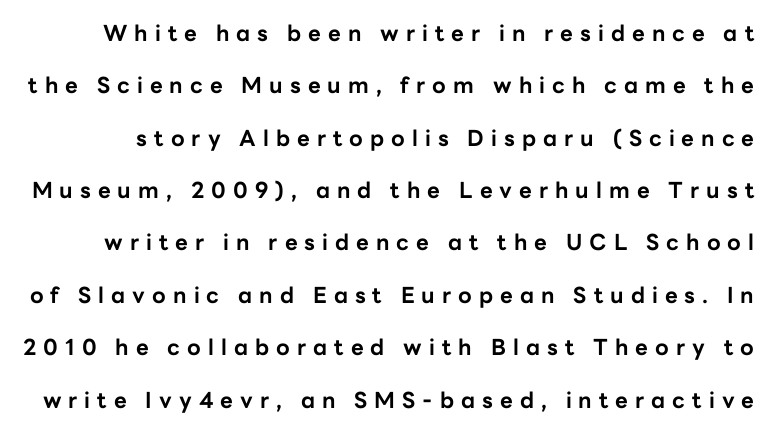
Caption: bold face, heavy strokes. Plain, unruled lines of type. Does extra space separate the letters? Yes, quite a lot of it. You can tell it's not italic because the verticals are truly vertical.
